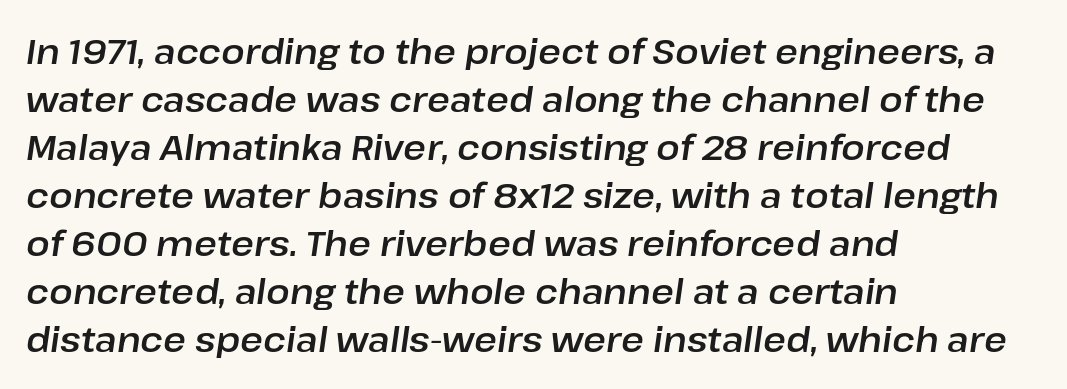
The face used here is proportionally spaced, like ordinary book or web type. Style check: oblique. Horizontal bands of white between lines are of average thickness. Notice how the passage keeps a crisp vertical edge on the left only.
